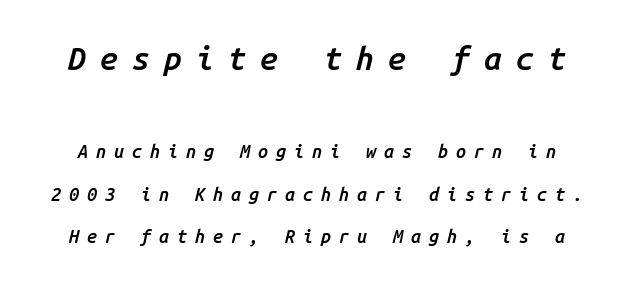
Q: Is the text bold? A: Semi-bold.
Q: Is the text italic (slanted)? A: Yes, it leans right by about 14 degrees.
Q: Is the text underlined? A: No.
Q: Is the spacing between letters normal or unusually wide? A: Unusually wide.
Q: Is the spacing between lines tight, normal or loose? A: Loose.
Q: Which block of text is set in a larger size, the first (top) or the second (bottom)? A: The first (top) one.
Q: Width (condensed, normal, or wide)? A: Normal.
Q: Stroke contrast? A: Low.
Q: x-height? A: Medium.
Q: Monospaced? A: Yes.
